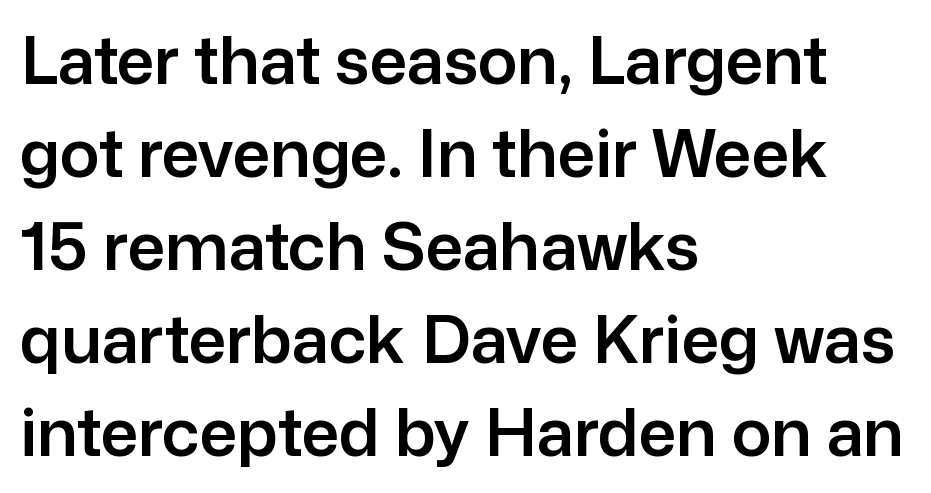
Q: Is the text italic (slanted)? A: No, it is upright.
Q: Is the typeface a serif or a sans-serif typeface? A: Sans-serif.
Q: Is the text underlined? A: No.
Q: How is the paragraph aligned? A: Left-aligned.
Q: Is the spacing between letters normal or unusually wide? A: Normal.
Q: Is the spacing between lines tight, normal or loose? A: Normal.
Q: Width (condensed, normal, or wide)? A: Normal.
Q: Stroke contrast? A: Low.
Q: x-height? A: Medium.
Q: Monospaced? A: No.
